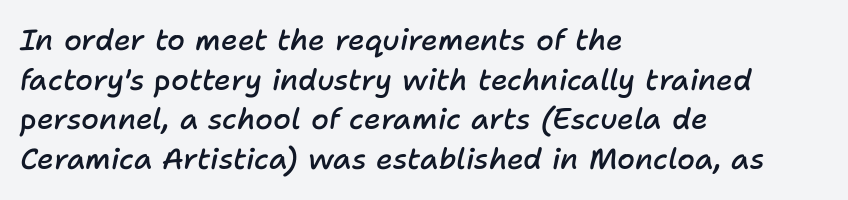
Nothing unusual about the tracking: characters are spaced as the font intends. The passage is arranged the way most books set body copy — flush left. Descender tails drop into unmarked territory. Spacing verdict: proportional, widths tailored to each character.
